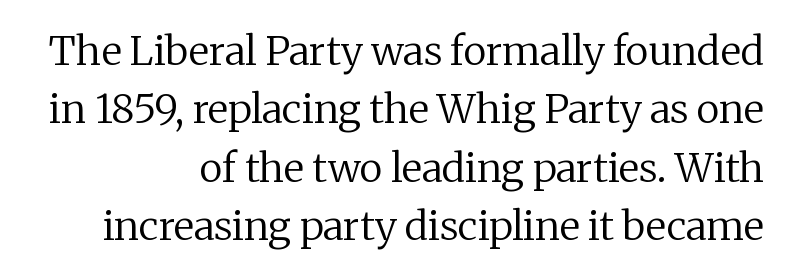
Stroke terminals: seriffed. Characters remain perfectly vertical along every line. The weight would be labelled regular, book, light, or lighter still. A typesetter would call this leading conventional body-copy spacing. A clean baseline with only descenders dipping below it. A typesetter would call this proportional, since set widths differ per character.
